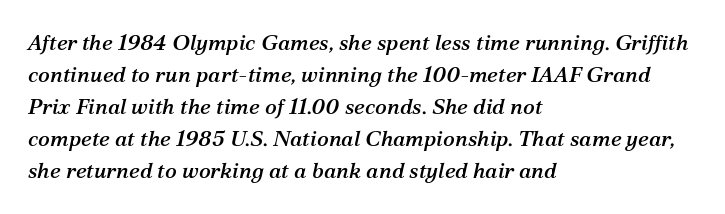
The tracking reads as untouched default to a designer's eye. Each row of text sits above clean, open space. The axis of the letterforms is tilted away from vertical. Left-aligned paragraph, ragged on the right.
